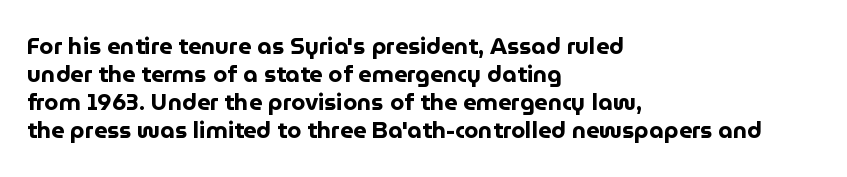
The image shows 23 px bold type, upright; set left-aligned, line spacing 1.22x, normal letter spacing, not underlined.
